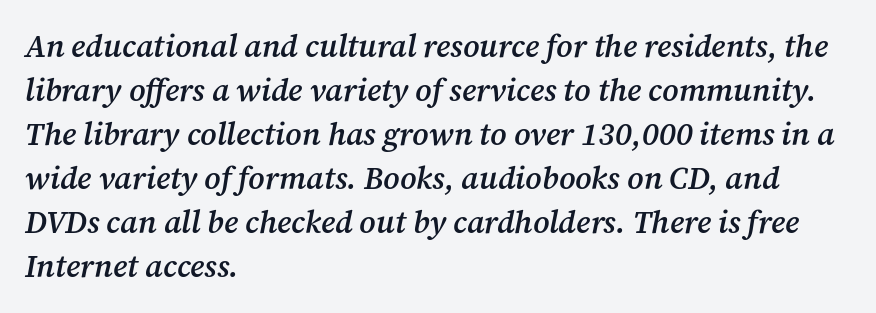
A serif font was chosen for this passage. These lines keep a tight, regular rhythm from letter to letter. These lines stack with their left ends in a neat column. Glance below the letters and you will spot only blank space. Slanted lettering throughout.
